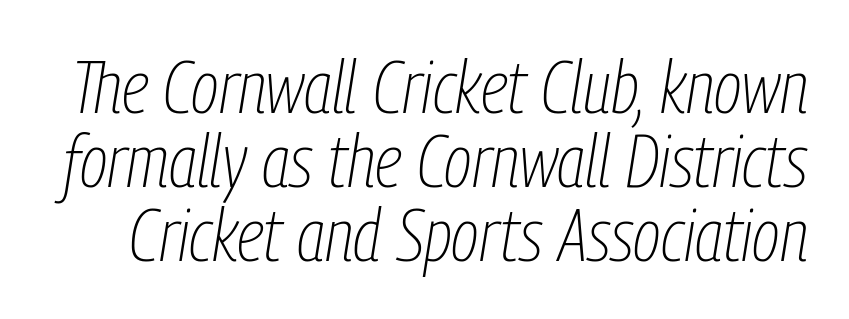
The image shows 74 px thin, condensed type, italic (leaning right); set tight line spacing (1.0x), normal letter spacing, not underlined; low stroke contrast and a medium x-height.
